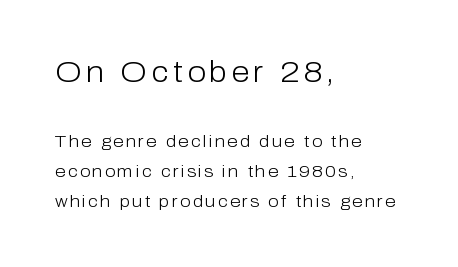
The image shows 30 px light sans-serif type, upright; set left-aligned, line spacing 1.77x, not underlined; the first (top) block is 1.76x larger; low stroke contrast and a medium x-height.
